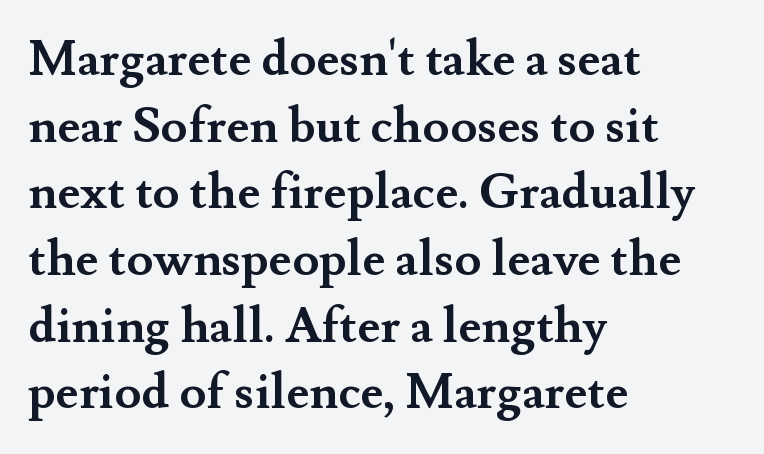
The image shows 49 px semibold serif type, upright; set left-aligned, normal line spacing (1.36x), normal letter spacing, not underlined; medium stroke contrast and a small x-height.
